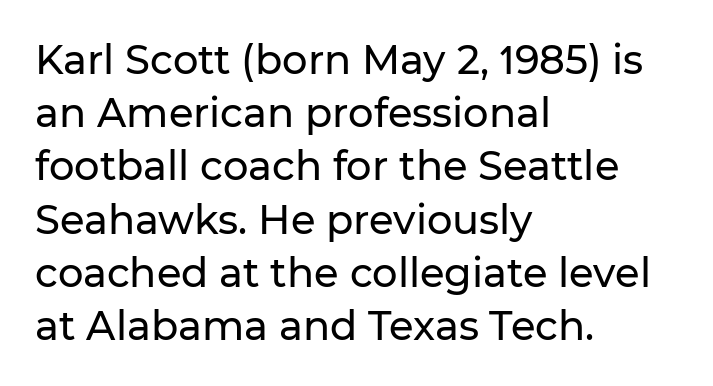
Q: Is the text italic (slanted)? A: No, it is upright.
Q: Is the typeface a serif or a sans-serif typeface? A: Sans-serif.
Q: Is the text underlined? A: No.
Q: How is the paragraph aligned? A: Left-aligned.
Q: Is the spacing between letters normal or unusually wide? A: Normal.
Q: Is the spacing between lines tight, normal or loose? A: Normal.
Q: Width (condensed, normal, or wide)? A: Normal.
Q: Stroke contrast? A: Low.
Q: x-height? A: Medium.
Q: Monospaced? A: No.
